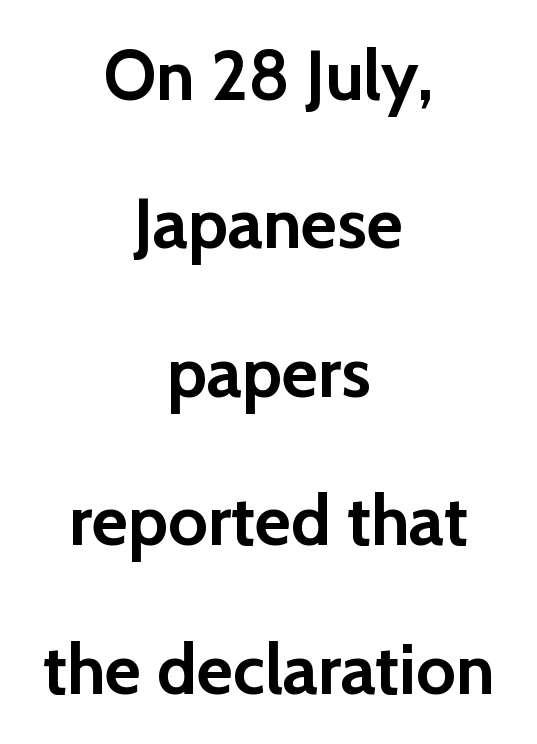
Q: Is the text bold? A: Yes.
Q: Is the text italic (slanted)? A: No, it is upright.
Q: Is the typeface a serif or a sans-serif typeface? A: Sans-serif.
Q: Is the text underlined? A: No.
Q: How is the paragraph aligned? A: Centered.
Q: Is the spacing between letters normal or unusually wide? A: Normal.
Q: Is the spacing between lines tight, normal or loose? A: Loose.
Q: Width (condensed, normal, or wide)? A: Normal.
Q: Stroke contrast? A: Low.
Q: x-height? A: Medium.
Q: Monospaced? A: No.
